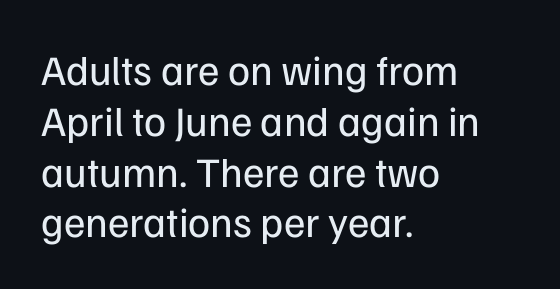
Letters rest on an invisible, unmarked baseline. On a weight scale, this lands at 450 or below. Here the designer chose a conventional face with non-uniform glyph widths. A classic flush-left, rag-right setting is used for this passage. Type style note: lacks serifs.
